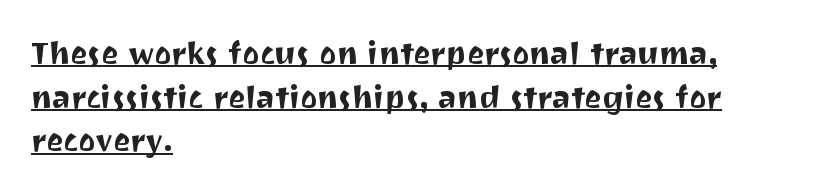
Q: Is the text italic (slanted)? A: No, it is upright.
Q: Is the typeface a serif or a sans-serif typeface? A: Sans-serif.
Q: Is the text underlined? A: Yes.
Q: How is the paragraph aligned? A: Left-aligned.
Q: Is the spacing between letters normal or unusually wide? A: Normal.
Q: Is the spacing between lines tight, normal or loose? A: Normal.
Q: Width (condensed, normal, or wide)? A: Normal.
Q: Stroke contrast? A: Medium.
Q: x-height? A: Medium.
Q: Monospaced? A: No.
